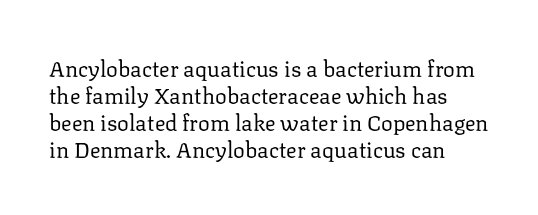
Q: Is the text bold? A: No.
Q: Is the text italic (slanted)? A: No, it is upright.
Q: Is the text underlined? A: No.
Q: Is the spacing between letters normal or unusually wide? A: Normal.
